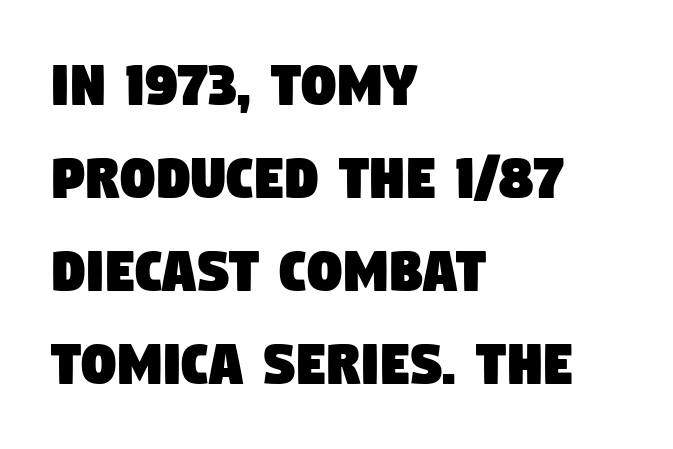
{"serif": "no", "width": "condensed", "stroke_contrast": "low", "x_height": "large", "monospaced": "no", "underline": "no", "align": "left", "line_spacing": "normal", "line_spacing_ratio": 1.37, "letter_spacing": "normal", "letter_spacing_em": 0.0, "glyph_px": 68}
